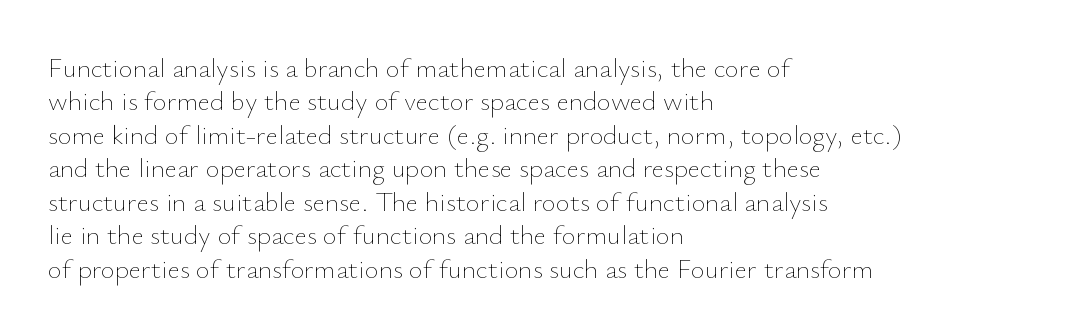
The image shows 27 px text type, upright; set left-aligned, line spacing 1.24x, normal letter spacing, not underlined.
